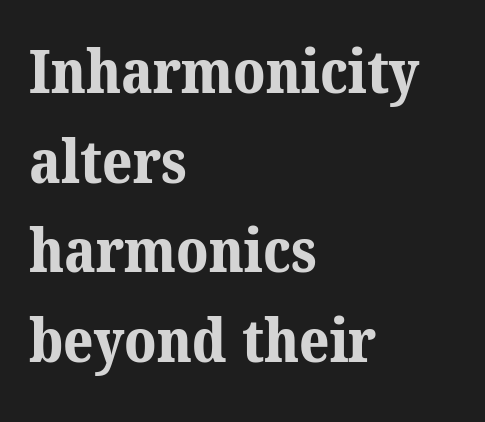
The font family rendered here belongs to the serif group. Look at the tracking — it's just the regular setting, nothing added. Descenders hang freely into open space. The letters are bold, with thick, heavy strokes. Each letter keeps its own natural width here, so spacing adapts to shape. Each line starts at the same left margin while the right side varies.
